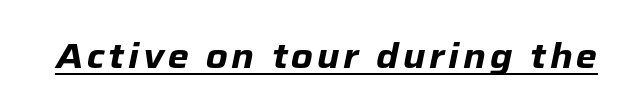
Q: Is the text bold? A: Yes.
Q: Is the text italic (slanted)? A: Yes, it leans right by about 12 degrees.
Q: Is the text underlined? A: Yes.
Q: Width (condensed, normal, or wide)? A: Normal.
Q: Stroke contrast? A: Low.
Q: x-height? A: Medium.
Q: Monospaced? A: No.
